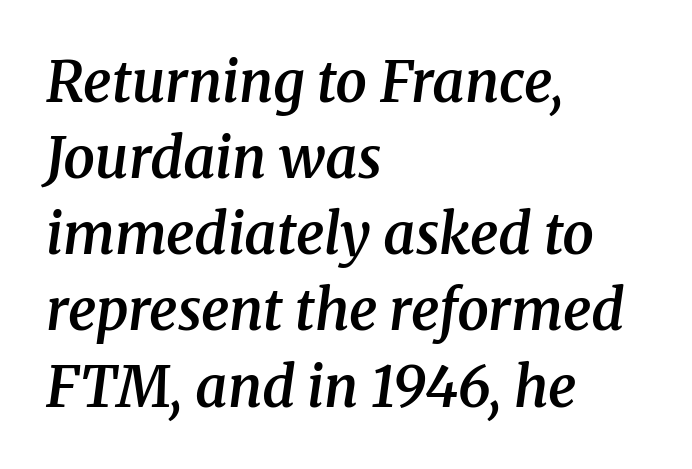
The image shows 56 px semibold serif type, italic (leaning right); set left-aligned, normal line spacing (1.36x), normal letter spacing, not underlined; medium stroke contrast and a medium x-height.
